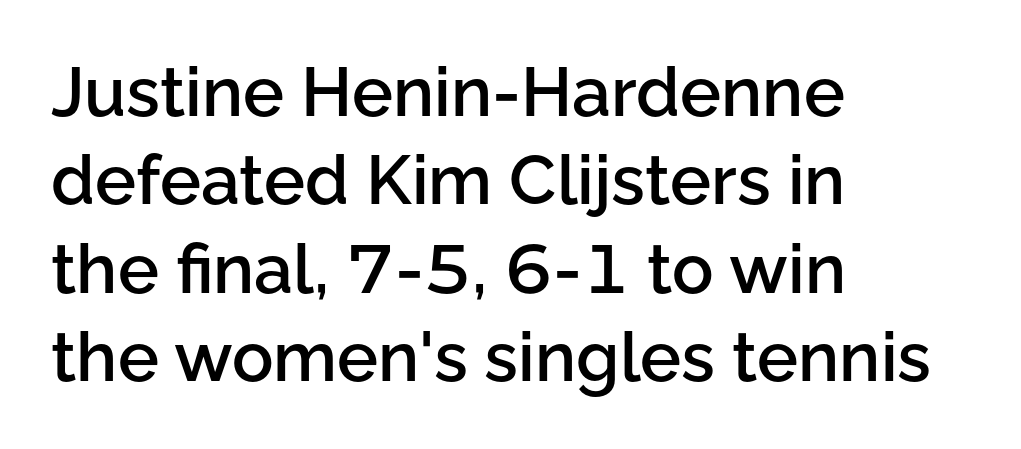
The image shows 69 px semibold sans-serif type, upright; set left-aligned, normal line spacing (1.28x), normal letter spacing, not underlined; low stroke contrast and a medium x-height.
